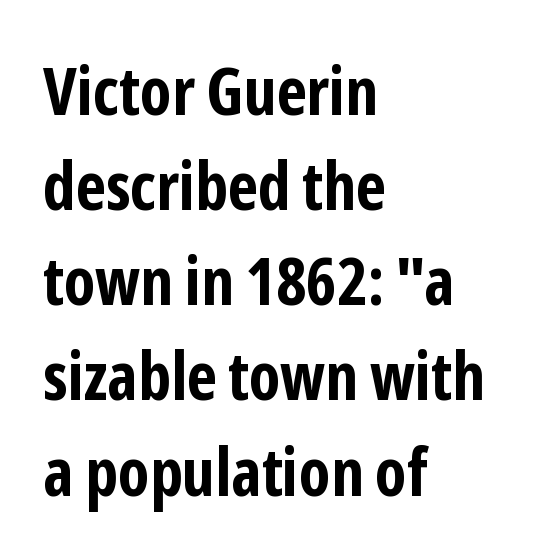
The image shows 67 px bold, condensed sans-serif type, upright; set left-aligned, normal line spacing (1.42x), normal letter spacing, not underlined; low stroke contrast and a medium x-height.
